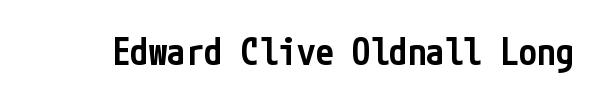
Q: Is the text bold? A: Semi-bold.
Q: Is the text italic (slanted)? A: No, it is upright.
Q: Is the typeface a serif or a sans-serif typeface? A: Sans-serif.
Q: Is the text underlined? A: No.
Q: Is the spacing between letters normal or unusually wide? A: Normal.
Q: Width (condensed, normal, or wide)? A: Condensed.
Q: Stroke contrast? A: Low.
Q: x-height? A: Medium.
